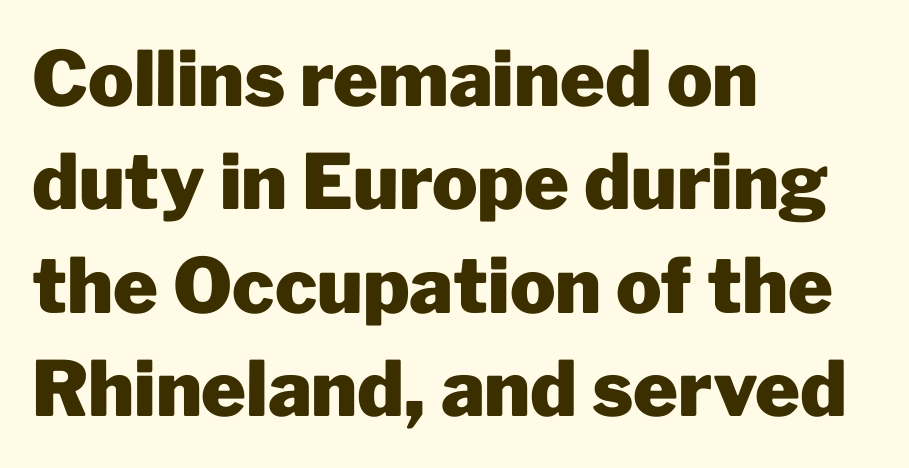
The image shows 76 px heavy sans-serif type, upright; set left-aligned, normal line spacing (1.36x), normal letter spacing, not underlined; low stroke contrast and a medium x-height.
